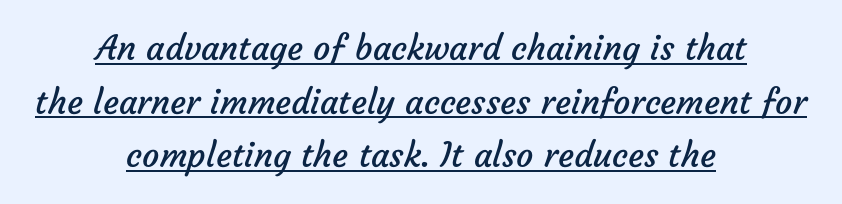
Q: Is the text bold? A: No.
Q: Is the typeface a serif or a sans-serif typeface? A: Sans-serif.
Q: Is the text underlined? A: Yes.
Q: How is the paragraph aligned? A: Centered.
Q: Is the spacing between letters normal or unusually wide? A: Normal.
Q: Is the spacing between lines tight, normal or loose? A: Normal.
Q: Width (condensed, normal, or wide)? A: Normal.
Q: Stroke contrast? A: Low.
Q: x-height? A: Medium.
Q: Monospaced? A: No.
